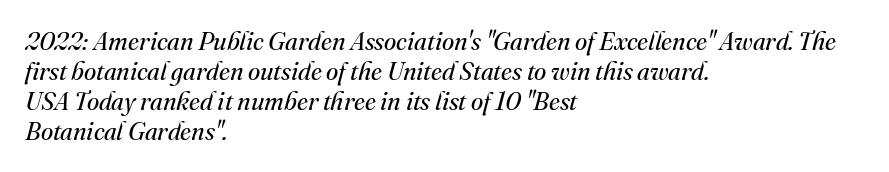
The image shows 25 px text type, italic (leaning right); set left-aligned, line spacing 1.2x, normal letter spacing, not underlined.
